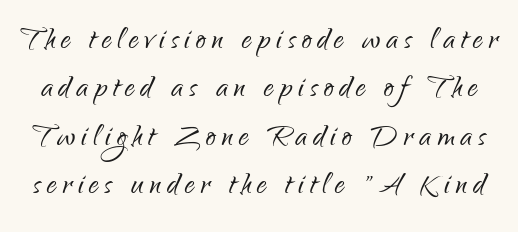
{"serif": "no", "bold": "no", "weight": "light", "width": "condensed", "stroke_contrast": "low", "x_height": "small", "monospaced": "no", "underline": "no", "line_spacing_ratio": 1.24, "glyph_px": 39}
